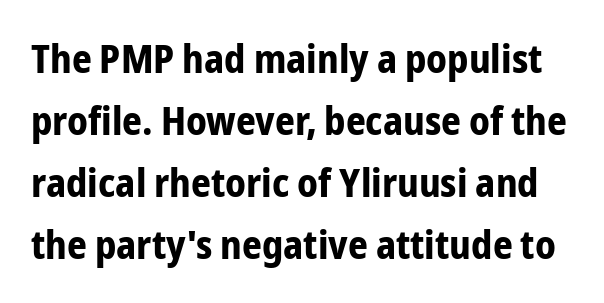
The image shows 39 px bold, condensed sans-serif type, upright; set normal line spacing (1.59x), normal letter spacing, not underlined; low stroke contrast and a medium x-height.
